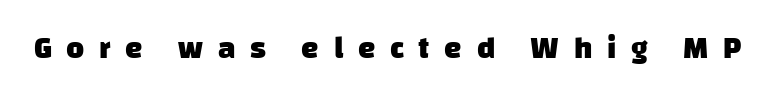
{"serif": "no", "bold": "yes", "weight": "heavy", "width": "normal", "stroke_contrast": "low", "x_height": "large", "monospaced": "no", "underline": "no", "letter_spacing": "wide", "letter_spacing_em": 0.47, "glyph_px": 31}
